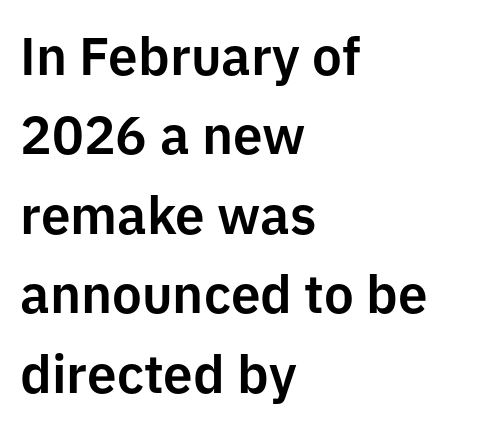
The image shows 53 px sans-serif type, upright; set left-aligned, normal line spacing (1.5x), normal letter spacing, not underlined; low stroke contrast and a medium x-height.
